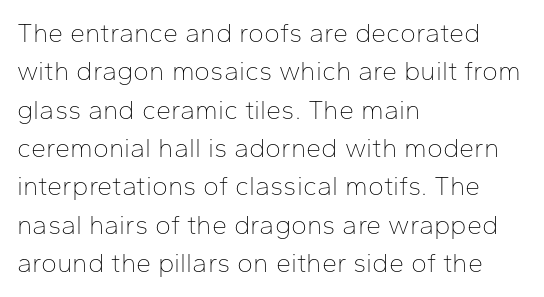
Q: Is the text bold? A: No.
Q: Is the text italic (slanted)? A: No, it is upright.
Q: Is the text underlined? A: No.
Q: How is the paragraph aligned? A: Left-aligned.
Q: Is the spacing between letters normal or unusually wide? A: Normal.
Q: Is the spacing between lines tight, normal or loose? A: Normal.
